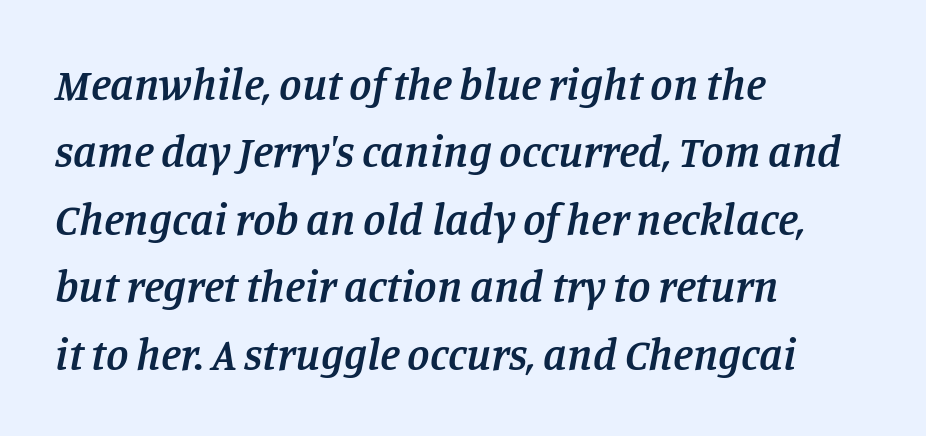
Q: Is the text bold? A: Semi-bold.
Q: Is the text italic (slanted)? A: Yes, it leans right by about 11 degrees.
Q: Is the typeface a serif or a sans-serif typeface? A: Serif.
Q: Is the text underlined? A: No.
Q: How is the paragraph aligned? A: Left-aligned.
Q: Is the spacing between letters normal or unusually wide? A: Normal.
Q: Is the spacing between lines tight, normal or loose? A: Normal.
Q: Width (condensed, normal, or wide)? A: Normal.
Q: Stroke contrast? A: Low.
Q: x-height? A: Large.
Q: Monospaced? A: No.
